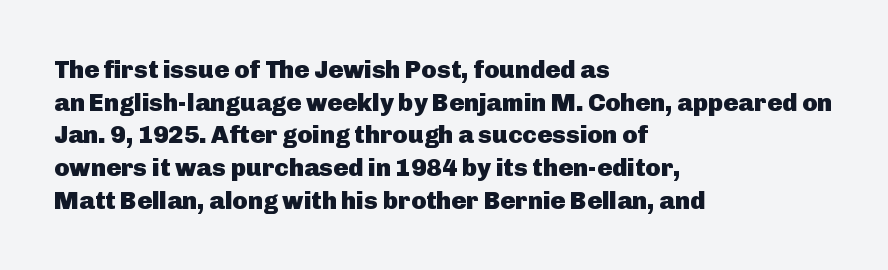
The image shows 25 px bold type, upright; set left-aligned, normal line spacing (1.31x), normal letter spacing, not underlined.
